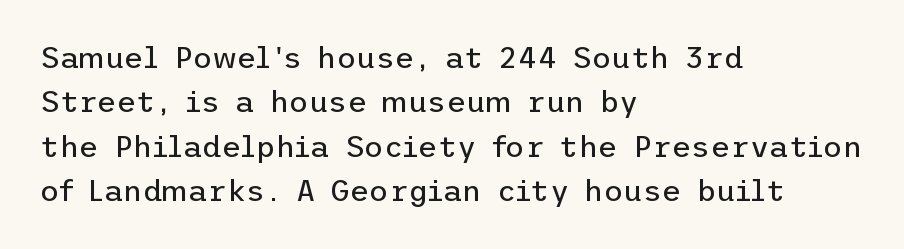
The image shows 30 px regular-weight sans-serif type, upright; set left-aligned, normal line spacing (1.48x), normal letter spacing, not underlined; low stroke contrast and a medium x-height.
